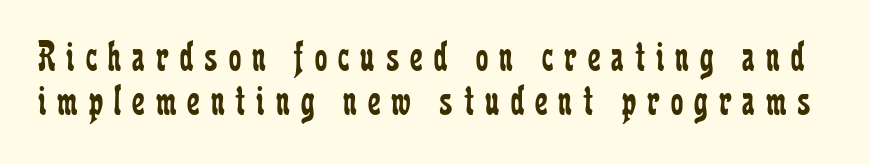
{"serif": "yes", "italic": "no", "bold": "no", "weight": "regular", "width": "condensed", "stroke_contrast": "low", "x_height": "medium", "monospaced": "no", "underline": "no", "line_spacing": "tight", "line_spacing_ratio": 1.0, "letter_spacing": "wide", "letter_spacing_em": 0.25, "glyph_px": 44}
